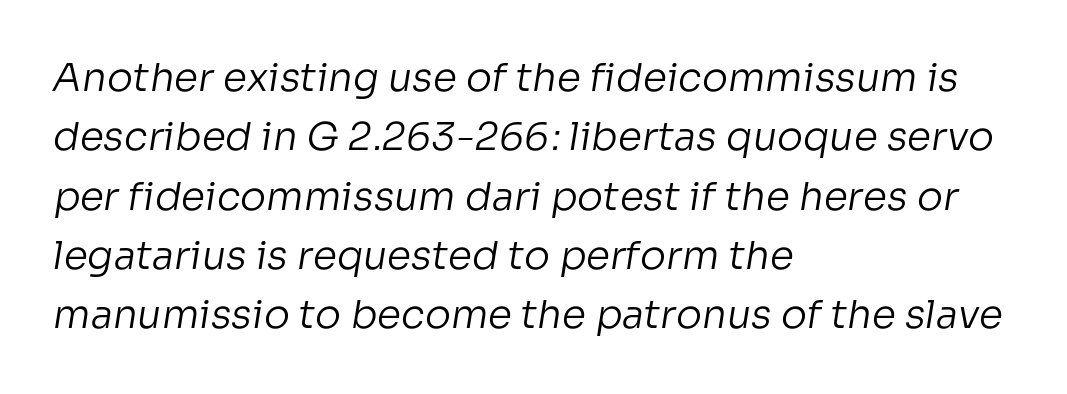
Q: Is the text bold? A: No.
Q: Is the typeface a serif or a sans-serif typeface? A: Sans-serif.
Q: Is the text underlined? A: No.
Q: How is the paragraph aligned? A: Left-aligned.
Q: Is the spacing between letters normal or unusually wide? A: Normal.
Q: Is the spacing between lines tight, normal or loose? A: Normal.
Q: Width (condensed, normal, or wide)? A: Normal.
Q: Stroke contrast? A: Low.
Q: x-height? A: Medium.
Q: Monospaced? A: No.
